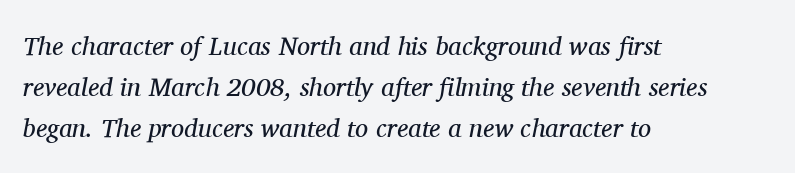
{"italic": "yes", "lean": "right", "slant_degrees": 11, "bold": "no", "underline": "no", "align": "left", "line_spacing": "normal", "line_spacing_ratio": 1.58, "letter_spacing": "normal", "letter_spacing_em": 0.0, "glyph_px": 26}
